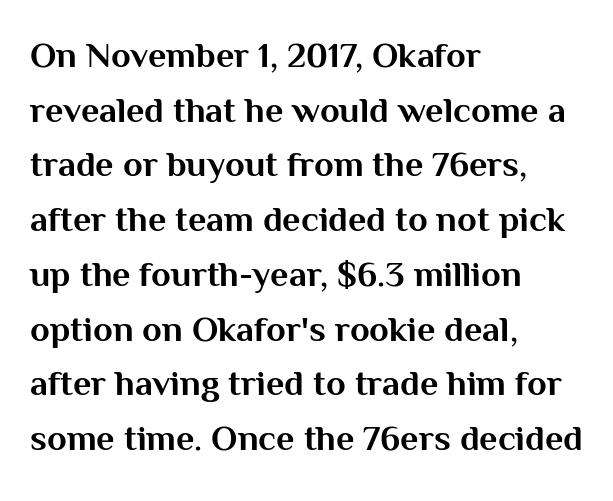
The image shows 36 px bold sans-serif type, upright; set left-aligned, normal line spacing (1.52x), normal letter spacing, not underlined; medium stroke contrast and a medium x-height.
